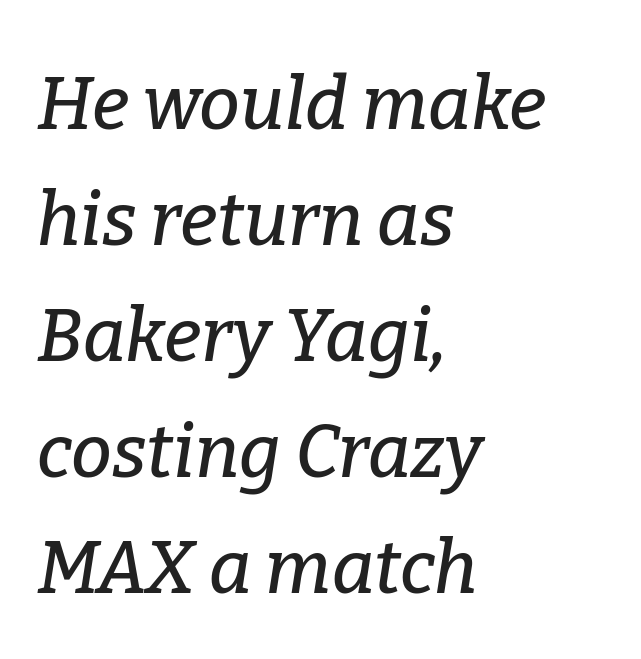
The image shows 73 px serif type, italic (leaning right); set left-aligned, normal line spacing (1.59x), normal letter spacing, not underlined; low stroke contrast and a medium x-height.
